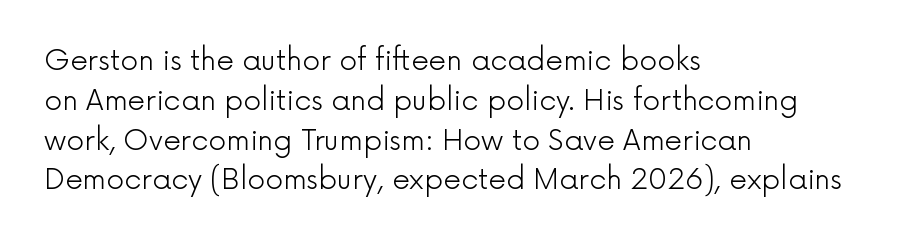
Q: Is the text bold? A: No.
Q: Is the text italic (slanted)? A: No, it is upright.
Q: Is the typeface a serif or a sans-serif typeface? A: Sans-serif.
Q: Is the text underlined? A: No.
Q: How is the paragraph aligned? A: Left-aligned.
Q: Is the spacing between letters normal or unusually wide? A: Normal.
Q: Is the spacing between lines tight, normal or loose? A: Normal.
Q: Width (condensed, normal, or wide)? A: Normal.
Q: x-height? A: Medium.
Q: Monospaced? A: No.
